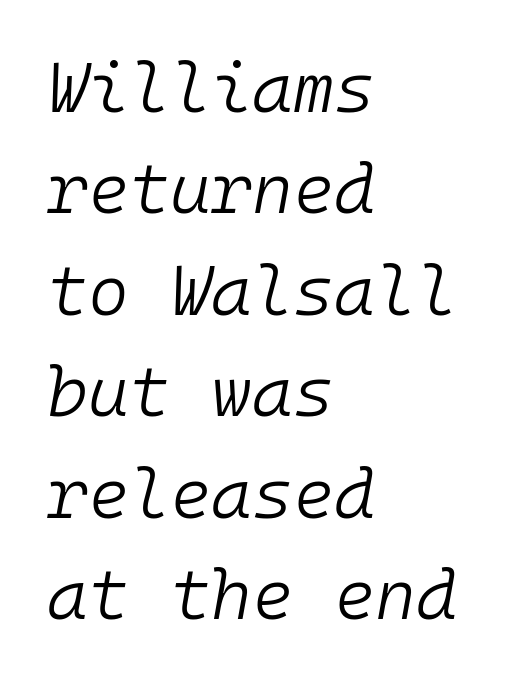
Q: Is the text bold? A: No.
Q: Is the text italic (slanted)? A: Yes, it leans right by about 10 degrees.
Q: Is the text underlined? A: No.
Q: How is the paragraph aligned? A: Left-aligned.
Q: Is the spacing between letters normal or unusually wide? A: Normal.
Q: Is the spacing between lines tight, normal or loose? A: Normal.
Q: Width (condensed, normal, or wide)? A: Normal.
Q: Stroke contrast? A: Low.
Q: x-height? A: Medium.
Q: Monospaced? A: Yes.
